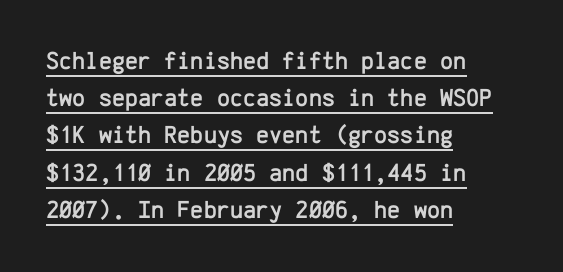
Q: Is the text italic (slanted)? A: No, it is upright.
Q: Is the text underlined? A: Yes.
Q: How is the paragraph aligned? A: Left-aligned.
Q: Is the spacing between letters normal or unusually wide? A: Normal.
Q: Is the spacing between lines tight, normal or loose? A: Normal.
